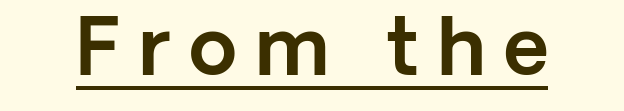
{"serif": "no", "italic": "no", "width": "normal", "x_height": "medium", "monospaced": "no", "underline": "yes", "letter_spacing": "wide", "letter_spacing_em": 0.24, "glyph_px": 78}
